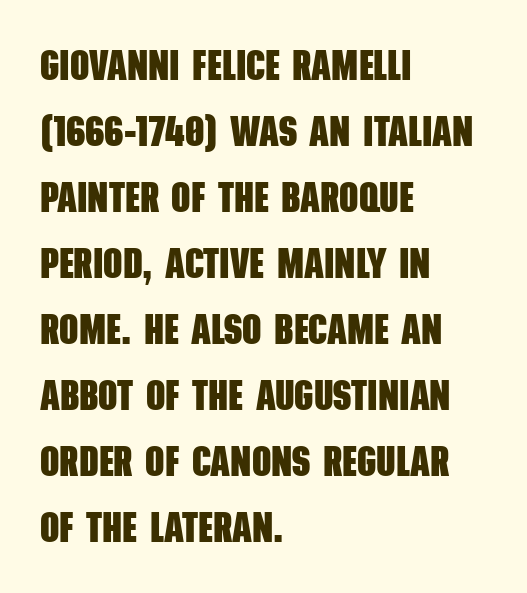
Q: Is the text bold? A: Yes.
Q: Is the typeface a serif or a sans-serif typeface? A: Sans-serif.
Q: Is the text underlined? A: No.
Q: How is the paragraph aligned? A: Left-aligned.
Q: Is the spacing between letters normal or unusually wide? A: Normal.
Q: Is the spacing between lines tight, normal or loose? A: Normal.
Q: Width (condensed, normal, or wide)? A: Condensed.
Q: Stroke contrast? A: Low.
Q: x-height? A: Large.
Q: Monospaced? A: No.
